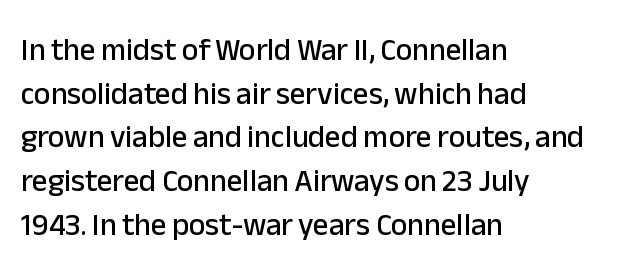
Q: Is the text italic (slanted)? A: No, it is upright.
Q: Is the typeface a serif or a sans-serif typeface? A: Sans-serif.
Q: Is the text underlined? A: No.
Q: How is the paragraph aligned? A: Left-aligned.
Q: Is the spacing between letters normal or unusually wide? A: Normal.
Q: Is the spacing between lines tight, normal or loose? A: Normal.
Q: Width (condensed, normal, or wide)? A: Normal.
Q: Stroke contrast? A: Low.
Q: x-height? A: Medium.
Q: Monospaced? A: No.
